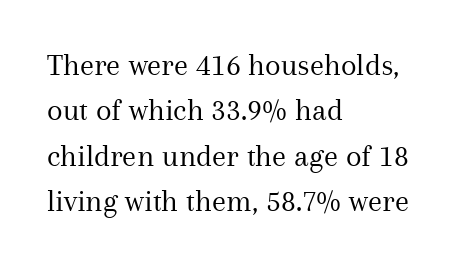
{"serif": "yes", "italic": "no", "bold": "no", "weight": "regular", "width": "normal", "stroke_contrast": "medium", "x_height": "medium", "monospaced": "no", "underline": "no", "align": "left", "line_spacing": "normal", "line_spacing_ratio": 1.42, "letter_spacing": "normal", "letter_spacing_em": 0.0, "glyph_px": 32}
